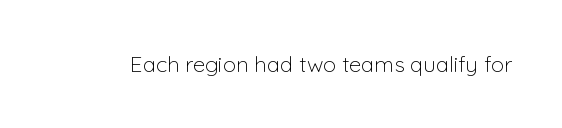
{"italic": "no", "bold": "no", "underline": "no", "letter_spacing": "normal", "letter_spacing_em": 0.0, "glyph_px": 22}
